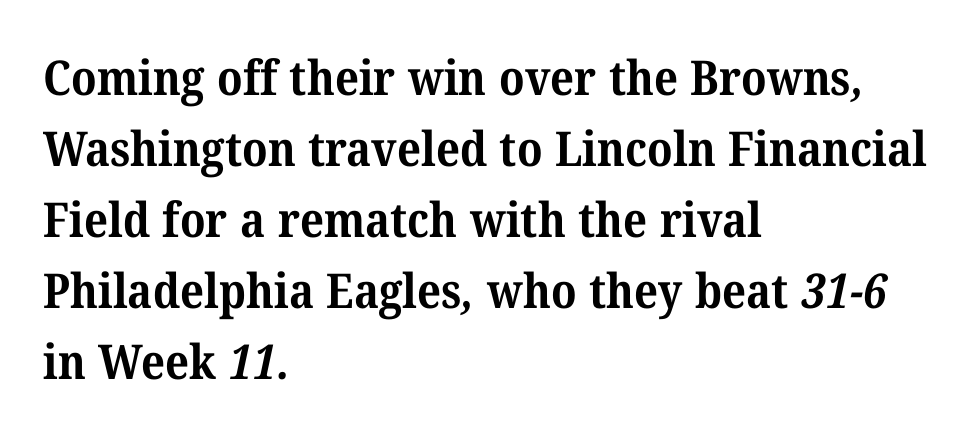
{"serif": "yes", "bold": "yes", "weight": "bold", "width": "normal", "stroke_contrast": "medium", "x_height": "medium", "monospaced": "no", "underline": "no", "align": "left", "line_spacing": "normal", "line_spacing_ratio": 1.48, "letter_spacing": "normal", "letter_spacing_em": 0.0, "glyph_px": 48}
